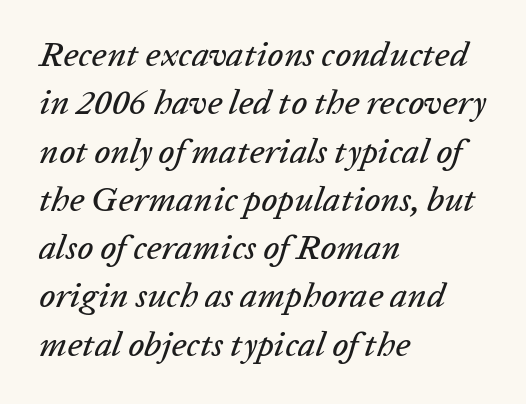
{"italic": "yes", "lean": "right", "slant_degrees": 20, "width": "normal", "stroke_contrast": "low", "x_height": "medium", "monospaced": "no", "underline": "no", "align": "left", "line_spacing": "normal", "line_spacing_ratio": 1.38, "letter_spacing": "normal", "letter_spacing_em": 0.0, "glyph_px": 35}
